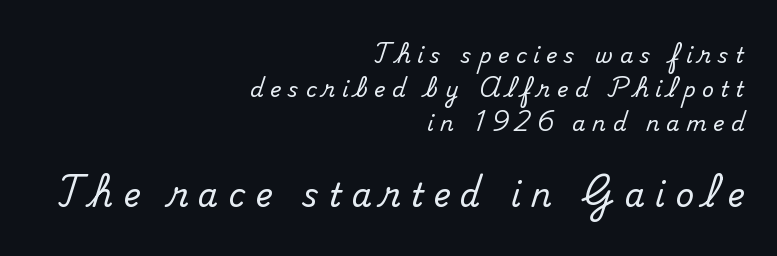
Q: Is the text italic (slanted)? A: Yes.
Q: Is the typeface a serif or a sans-serif typeface? A: Serif.
Q: Is the text underlined? A: No.
Q: How is the paragraph aligned? A: Right-aligned.
Q: Is the spacing between letters normal or unusually wide? A: Unusually wide.
Q: Is the spacing between lines tight, normal or loose? A: Normal.
Q: Which block of text is set in a larger size, the first (top) or the second (bottom)? A: The second (bottom) one.
Q: Width (condensed, normal, or wide)? A: Normal.
Q: Stroke contrast? A: Medium.
Q: x-height? A: Small.
Q: Monospaced? A: No.
